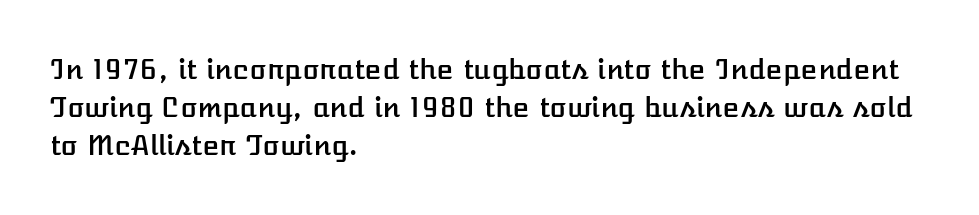
{"italic": "no", "width": "normal", "stroke_contrast": "low", "x_height": "medium", "monospaced": "no", "underline": "no", "align": "left", "line_spacing": "normal", "line_spacing_ratio": 1.36, "letter_spacing": "normal", "letter_spacing_em": 0.0, "glyph_px": 28}
